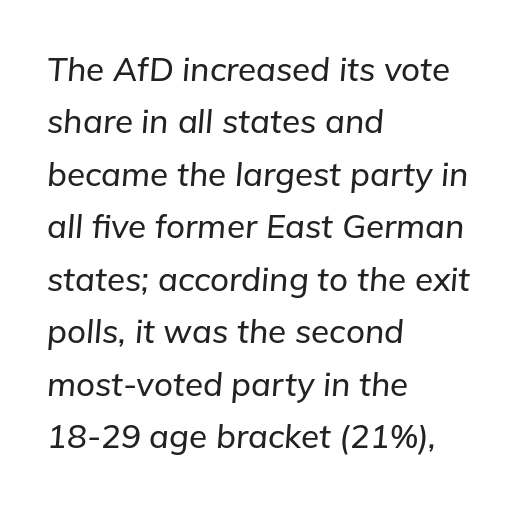
{"italic": "yes", "lean": "right", "slant_degrees": 5, "width": "normal", "stroke_contrast": "low", "x_height": "medium", "monospaced": "no", "underline": "no", "align": "left", "line_spacing": "normal", "line_spacing_ratio": 1.59, "letter_spacing": "normal", "letter_spacing_em": 0.0, "glyph_px": 33}
